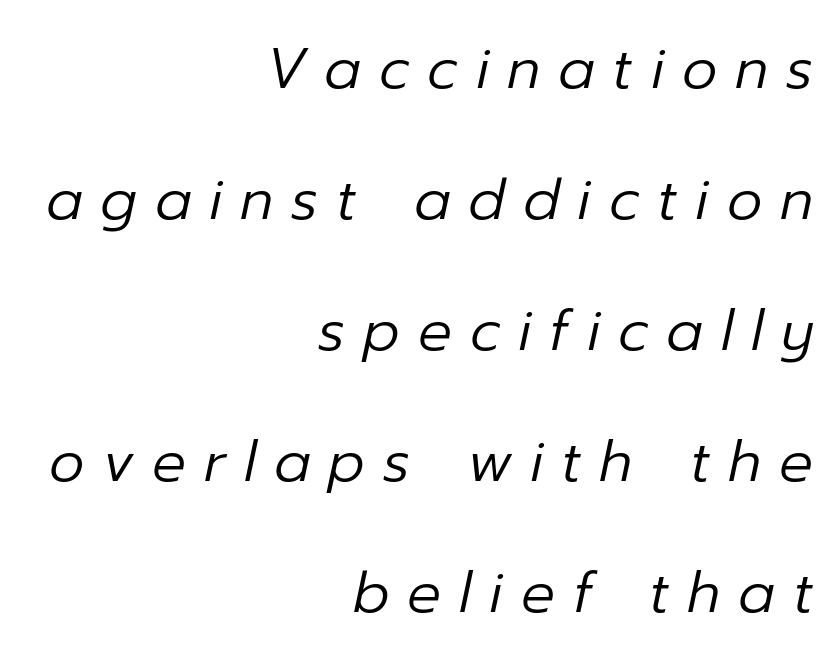
{"italic": "yes", "lean": "right", "slant_degrees": 12, "bold": "no", "weight": "regular", "width": "normal", "stroke_contrast": "low", "x_height": "medium", "monospaced": "no", "underline": "no", "align": "right", "line_spacing": "loose", "line_spacing_ratio": 2.34, "letter_spacing": "wide", "letter_spacing_em": 0.32, "glyph_px": 56}
